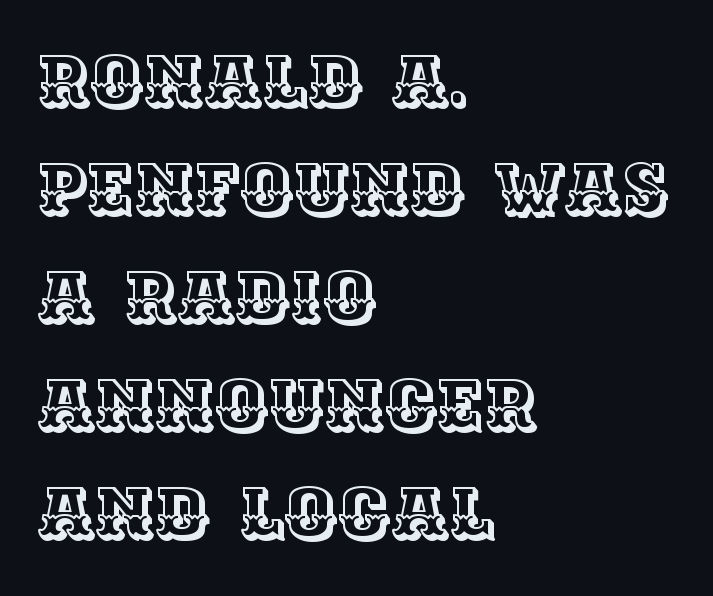
{"italic": "no", "width": "normal", "x_height": "large", "monospaced": "no", "underline": "no", "align": "left", "line_spacing": "normal", "line_spacing_ratio": 1.5, "letter_spacing": "normal", "letter_spacing_em": 0.0, "glyph_px": 72}
